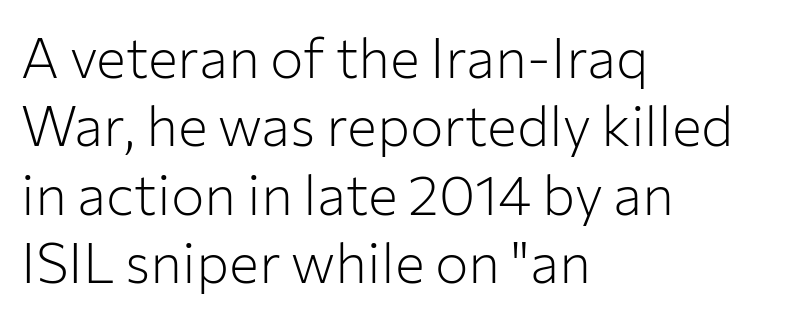
Q: Is the text bold? A: No.
Q: Is the text italic (slanted)? A: No, it is upright.
Q: Is the typeface a serif or a sans-serif typeface? A: Sans-serif.
Q: Is the text underlined? A: No.
Q: How is the paragraph aligned? A: Left-aligned.
Q: Is the spacing between letters normal or unusually wide? A: Normal.
Q: Width (condensed, normal, or wide)? A: Normal.
Q: Stroke contrast? A: Low.
Q: x-height? A: Medium.
Q: Monospaced? A: No.
